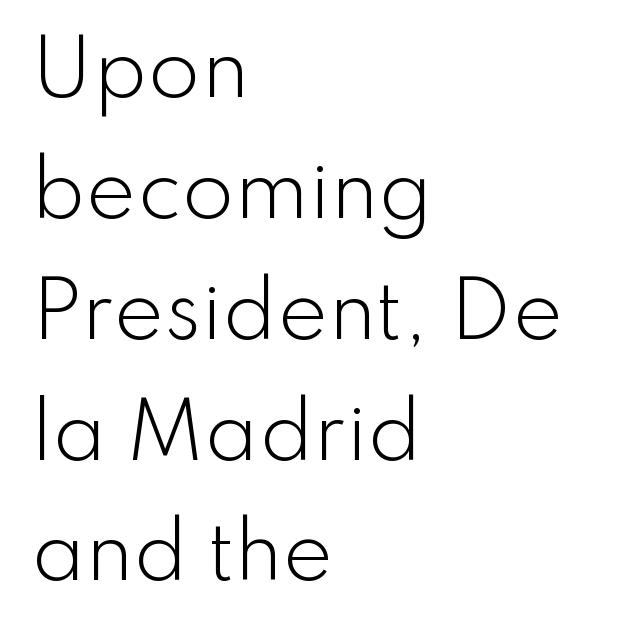
The image shows 76 px light sans-serif type, upright; set left-aligned, normal line spacing (1.59x), normal letter spacing, not underlined; low stroke contrast and a small x-height.
